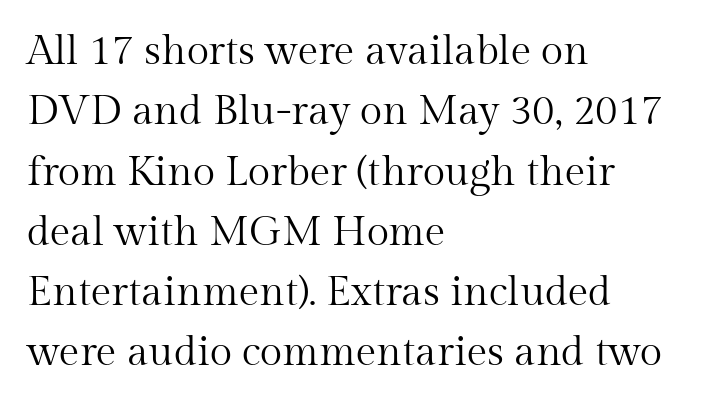
A normal amount of white space separates one row of letters from the next. Lines of text with bare space underneath. The lettering stays uniformly vertical, giving the passage a roman look. Here the designer chose a conventional face with non-uniform glyph widths. The gaps between neighbouring characters are ordinary and unremarkable.
